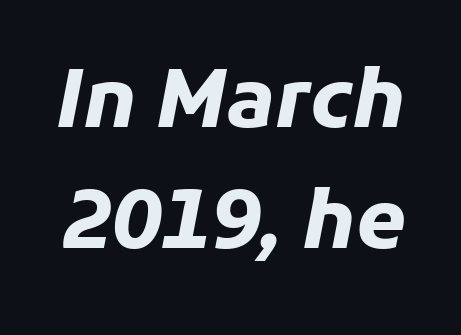
Yep, that's italic — everything's leaning. Bare-footed words on every line. Plenty of ink on the page — the face is bold. The passage shown is typed in a proportional face where columns would drift.
